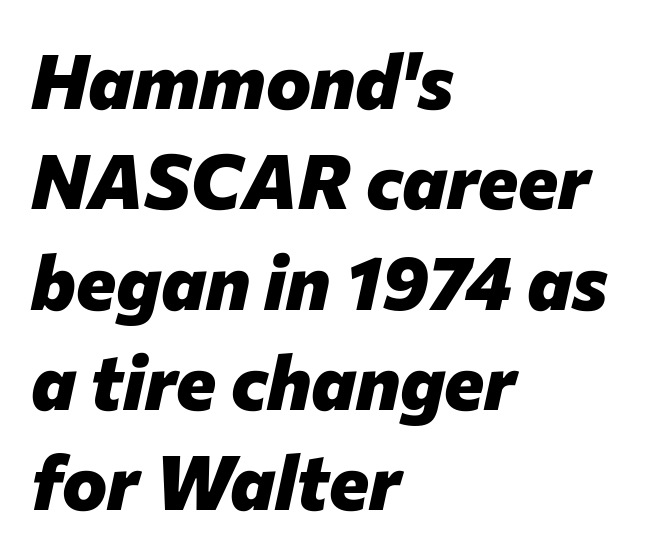
The image shows 76 px heavy type, italic (leaning right); set left-aligned, normal line spacing (1.32x), normal letter spacing, not underlined; low stroke contrast and a medium x-height.
